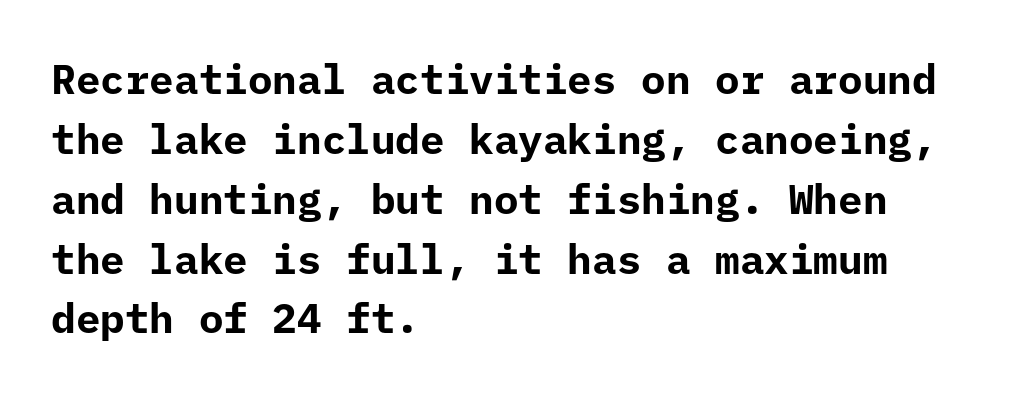
{"serif": "no", "italic": "no", "bold": "yes", "weight": "bold", "width": "normal", "stroke_contrast": "low", "x_height": "medium", "monospaced": "yes", "underline": "no", "align": "left", "line_spacing": "normal", "line_spacing_ratio": 1.46, "letter_spacing": "normal", "letter_spacing_em": 0.0, "glyph_px": 41}
